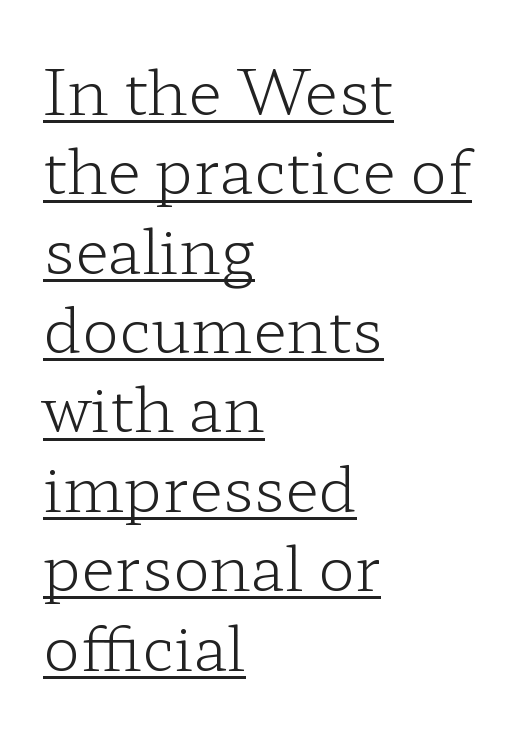
Q: Is the text bold? A: No.
Q: Is the text italic (slanted)? A: No, it is upright.
Q: Is the typeface a serif or a sans-serif typeface? A: Serif.
Q: Is the text underlined? A: Yes.
Q: How is the paragraph aligned? A: Left-aligned.
Q: Is the spacing between letters normal or unusually wide? A: Normal.
Q: Is the spacing between lines tight, normal or loose? A: Normal.
Q: Width (condensed, normal, or wide)? A: Wide.
Q: Stroke contrast? A: Low.
Q: x-height? A: Medium.
Q: Monospaced? A: No.
